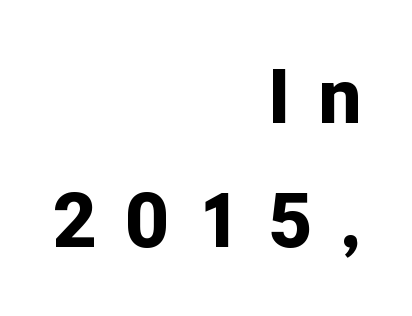
{"serif": "no", "italic": "no", "bold": "yes", "weight": "bold", "width": "normal", "stroke_contrast": "low", "x_height": "medium", "monospaced": "no", "underline": "no", "align": "right", "line_spacing": "normal", "line_spacing_ratio": 1.66, "letter_spacing": "wide", "letter_spacing_em": 0.38, "glyph_px": 75}
